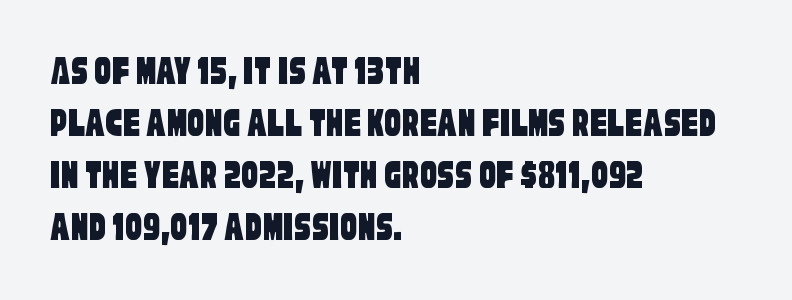
{"serif": "no", "width": "condensed", "stroke_contrast": "low", "x_height": "large", "monospaced": "no", "underline": "no", "align": "left", "line_spacing_ratio": 1.24, "letter_spacing": "normal", "letter_spacing_em": 0.0, "glyph_px": 42}
